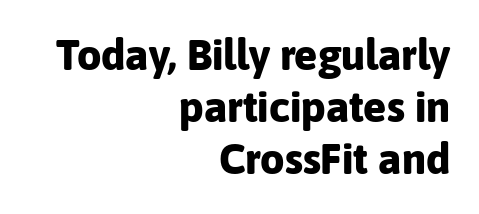
Layout note: lines flush right. Looks like regular typesetting: each glyph gets only the width it needs. The font family rendered here belongs to the sans-serif group. Words float on clear page, feet unadorned.
